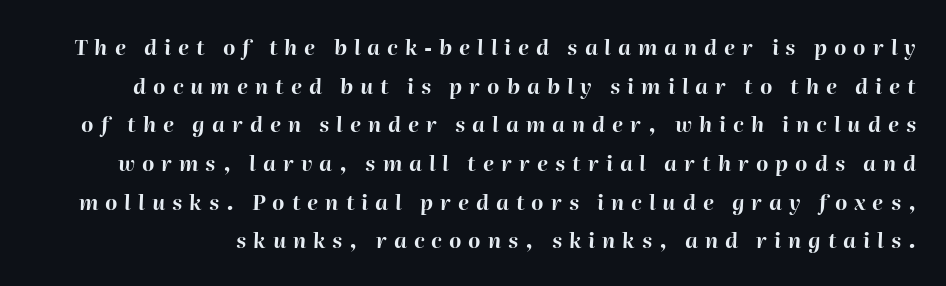
Q: Is the text bold? A: Yes.
Q: Is the text italic (slanted)? A: Yes, it leans right by about 2 degrees.
Q: Is the text underlined? A: No.
Q: Is the spacing between letters normal or unusually wide? A: Unusually wide.
